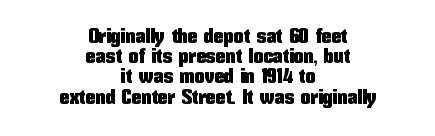
Line starts and ends both wander, symmetrically. Ordinary non-slanted type is in use. Descenders are the only things crossing below the line. Baseline-to-baseline distance is barely more than the letter height.
